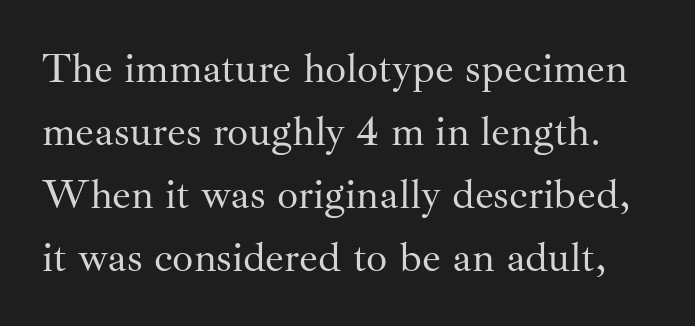
Q: Is the text bold? A: No.
Q: Is the text italic (slanted)? A: No, it is upright.
Q: Is the typeface a serif or a sans-serif typeface? A: Serif.
Q: Is the text underlined? A: No.
Q: Is the spacing between letters normal or unusually wide? A: Normal.
Q: Is the spacing between lines tight, normal or loose? A: Normal.
Q: Width (condensed, normal, or wide)? A: Normal.
Q: Stroke contrast? A: Medium.
Q: x-height? A: Small.
Q: Monospaced? A: No.
